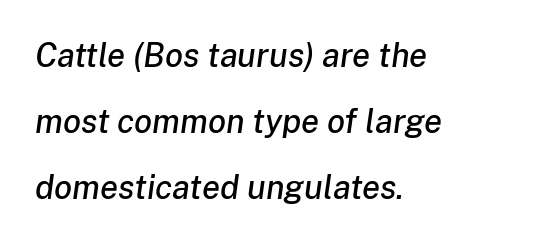
The strip under each line holds only bare page. Spacing verdict: proportional, widths tailored to each character. Where is the straight margin? On the left. Each word holds together tightly as a unit, with standard inter-letter gaps.
